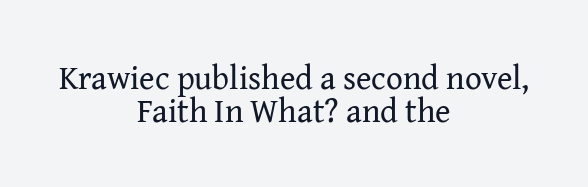
{"serif": "yes", "italic": "no", "bold": "no", "weight": "regular", "width": "normal", "stroke_contrast": "medium", "x_height": "medium", "monospaced": "no", "underline": "no", "align": "center", "line_spacing": "tight", "line_spacing_ratio": 1.0, "letter_spacing": "normal", "letter_spacing_em": 0.0, "glyph_px": 33}
